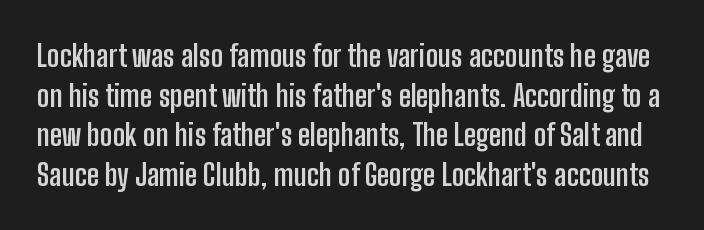
Q: Is the text bold? A: Yes.
Q: Is the text italic (slanted)? A: No, it is upright.
Q: Is the typeface a serif or a sans-serif typeface? A: Sans-serif.
Q: Is the text underlined? A: No.
Q: Is the spacing between letters normal or unusually wide? A: Normal.
Q: Is the spacing between lines tight, normal or loose? A: Normal.
Q: Width (condensed, normal, or wide)? A: Condensed.
Q: Stroke contrast? A: Low.
Q: x-height? A: Medium.
Q: Monospaced? A: No.
